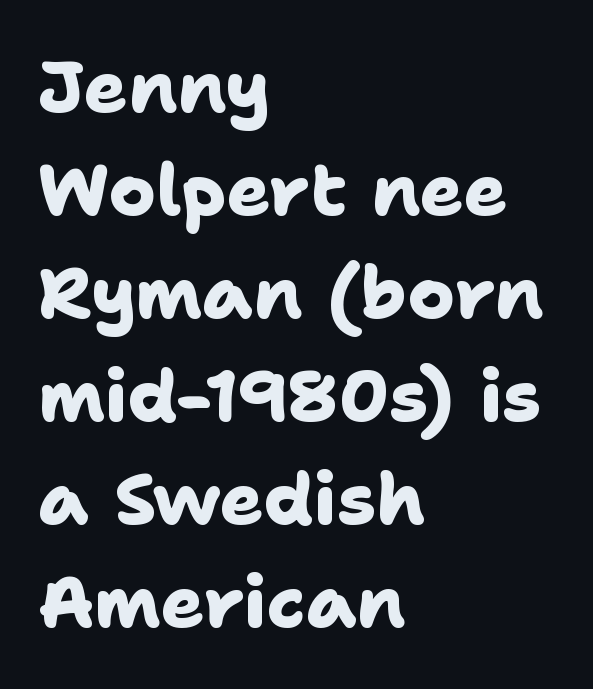
The image shows 72 px heavy sans-serif type; set left-aligned, normal line spacing (1.43x), normal letter spacing, not underlined; low stroke contrast and a medium x-height.
